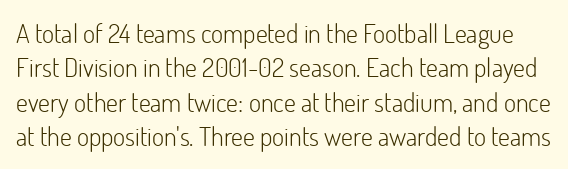
{"italic": "no", "bold": "no", "underline": "no", "line_spacing": "normal", "line_spacing_ratio": 1.32, "letter_spacing": "normal", "letter_spacing_em": 0.0, "glyph_px": 26}
